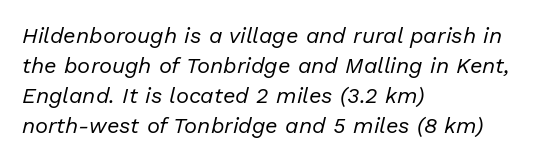
Q: Is the text bold? A: No.
Q: Is the text italic (slanted)? A: Yes, it leans right by about 13 degrees.
Q: Is the text underlined? A: No.
Q: How is the paragraph aligned? A: Left-aligned.
Q: Is the spacing between letters normal or unusually wide? A: Normal.
Q: Is the spacing between lines tight, normal or loose? A: Normal.
